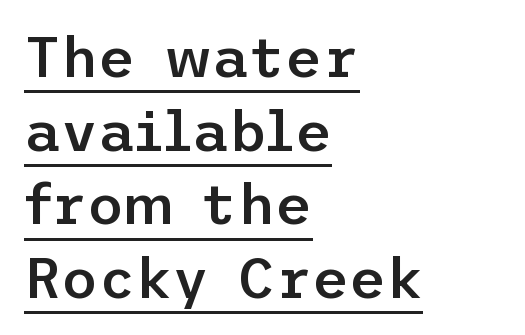
Q: Is the text bold? A: Semi-bold.
Q: Is the text italic (slanted)? A: No, it is upright.
Q: Is the typeface a serif or a sans-serif typeface? A: Sans-serif.
Q: Is the text underlined? A: Yes.
Q: How is the paragraph aligned? A: Left-aligned.
Q: Is the spacing between letters normal or unusually wide? A: Normal.
Q: Is the spacing between lines tight, normal or loose? A: Normal.
Q: Width (condensed, normal, or wide)? A: Normal.
Q: Stroke contrast? A: Low.
Q: x-height? A: Medium.
